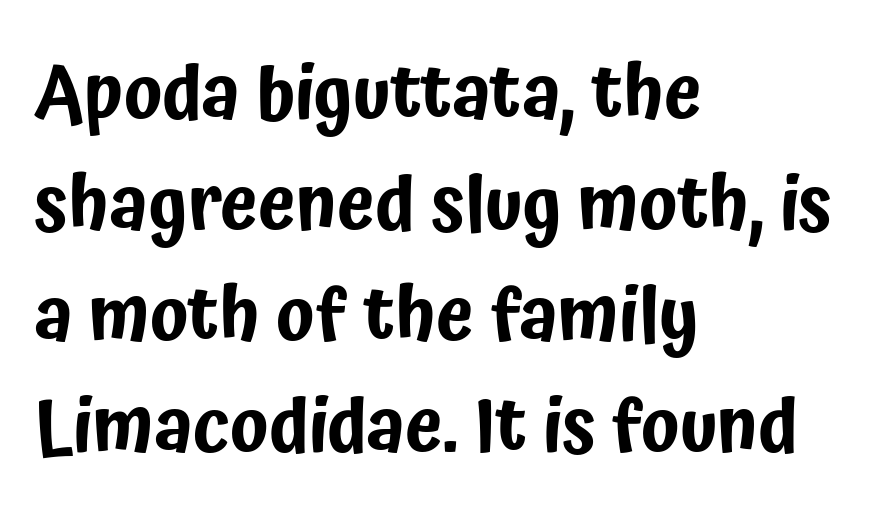
{"serif": "no", "italic": "no", "width": "condensed", "stroke_contrast": "low", "x_height": "medium", "monospaced": "no", "underline": "no", "align": "left", "line_spacing": "normal", "line_spacing_ratio": 1.46, "letter_spacing": "normal", "letter_spacing_em": 0.0, "glyph_px": 76}
